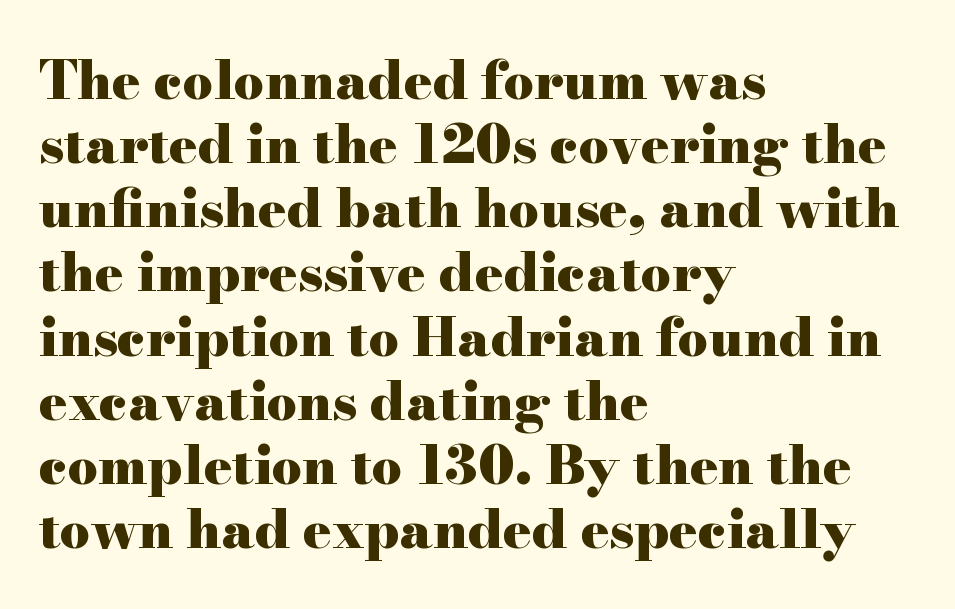
Q: Is the text bold? A: Yes.
Q: Is the text italic (slanted)? A: No, it is upright.
Q: Is the typeface a serif or a sans-serif typeface? A: Serif.
Q: Is the text underlined? A: No.
Q: How is the paragraph aligned? A: Left-aligned.
Q: Is the spacing between letters normal or unusually wide? A: Normal.
Q: Width (condensed, normal, or wide)? A: Wide.
Q: Stroke contrast? A: High.
Q: x-height? A: Small.
Q: Monospaced? A: No.
